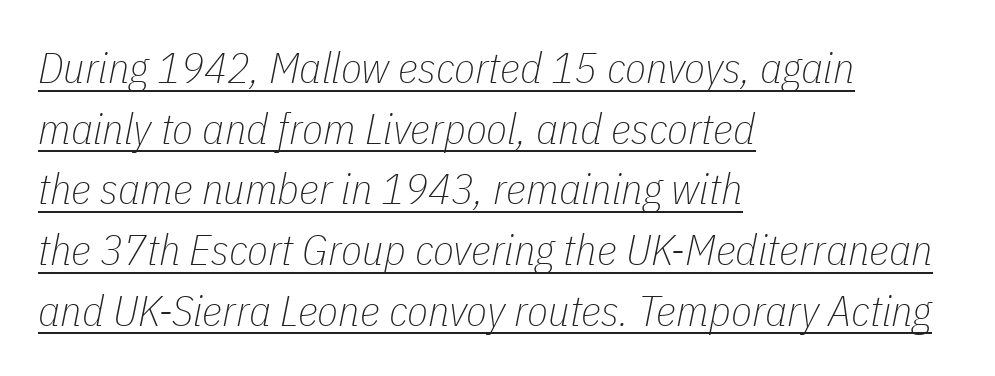
Q: Is the text bold? A: No.
Q: Is the text italic (slanted)? A: Yes, it leans right by about 11 degrees.
Q: Is the text underlined? A: Yes.
Q: How is the paragraph aligned? A: Left-aligned.
Q: Is the spacing between letters normal or unusually wide? A: Normal.
Q: Is the spacing between lines tight, normal or loose? A: Normal.
Q: Width (condensed, normal, or wide)? A: Condensed.
Q: Stroke contrast? A: Low.
Q: x-height? A: Medium.
Q: Monospaced? A: No.
